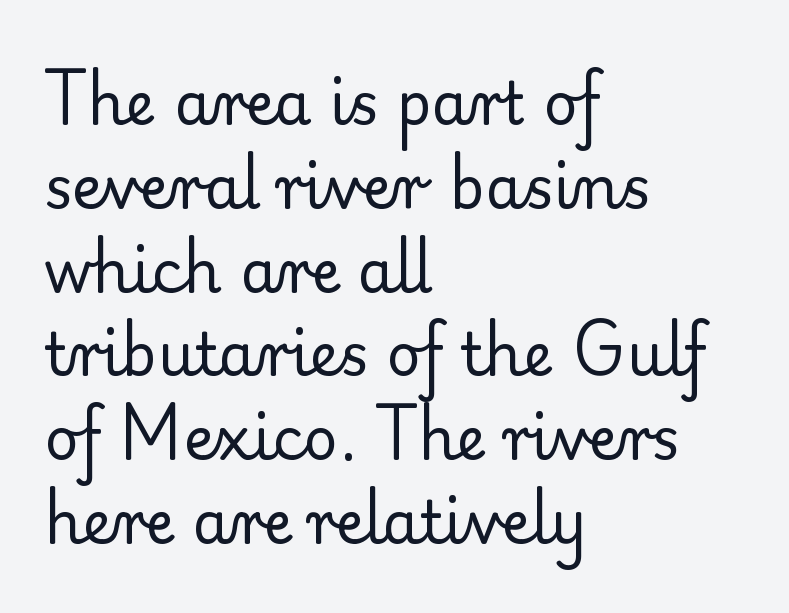
Q: Is the text bold? A: No.
Q: Is the text italic (slanted)? A: No, it is upright.
Q: Is the typeface a serif or a sans-serif typeface? A: Serif.
Q: Is the text underlined? A: No.
Q: How is the paragraph aligned? A: Left-aligned.
Q: Is the spacing between letters normal or unusually wide? A: Normal.
Q: Is the spacing between lines tight, normal or loose? A: Normal.
Q: Width (condensed, normal, or wide)? A: Normal.
Q: Stroke contrast? A: Low.
Q: x-height? A: Small.
Q: Monospaced? A: No.
